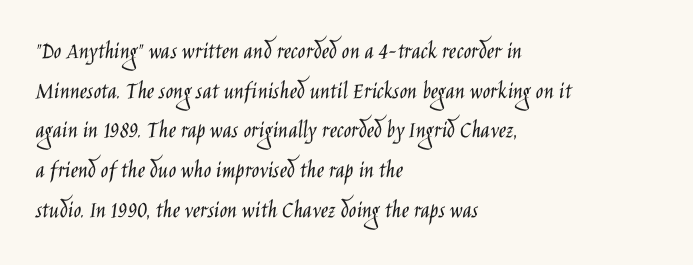
{"bold": "no", "underline": "no", "align": "left", "line_spacing": "normal", "line_spacing_ratio": 1.59, "letter_spacing": "normal", "letter_spacing_em": 0.0, "glyph_px": 25}
